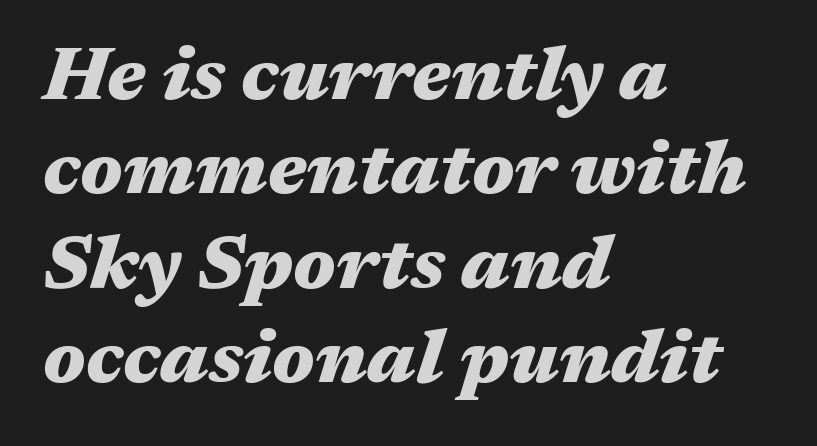
Q: Is the text bold? A: Yes.
Q: Is the text italic (slanted)? A: Yes, it leans right by about 17 degrees.
Q: Is the text underlined? A: No.
Q: How is the paragraph aligned? A: Left-aligned.
Q: Is the spacing between letters normal or unusually wide? A: Normal.
Q: Is the spacing between lines tight, normal or loose? A: Normal.
Q: Width (condensed, normal, or wide)? A: Wide.
Q: Stroke contrast? A: Medium.
Q: x-height? A: Medium.
Q: Monospaced? A: No.
